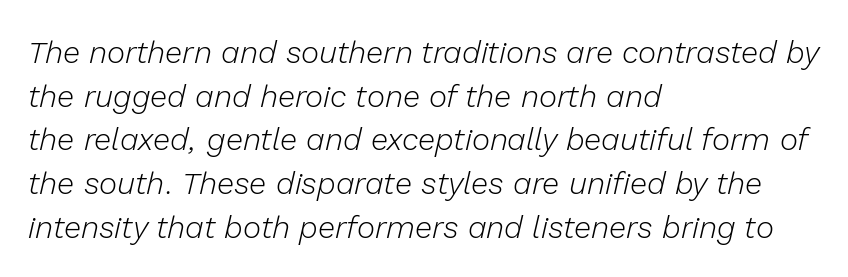
The image shows 31 px light type, italic (leaning right); set left-aligned, normal line spacing (1.41x), normal letter spacing, not underlined; low stroke contrast and a medium x-height.
